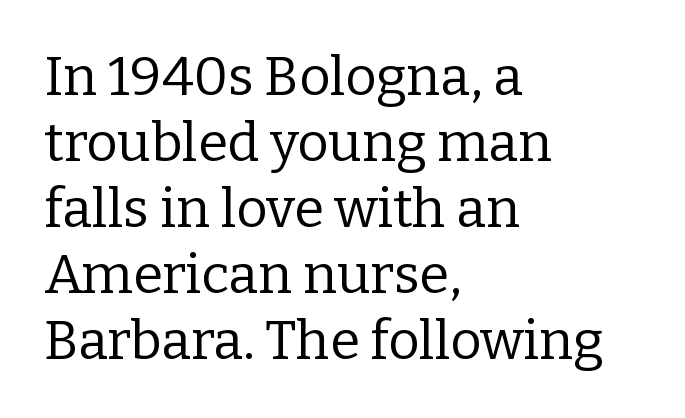
The image shows 54 px regular-weight serif type, upright; set left-aligned, line spacing 1.22x, normal letter spacing, not underlined; low stroke contrast and a medium x-height.
